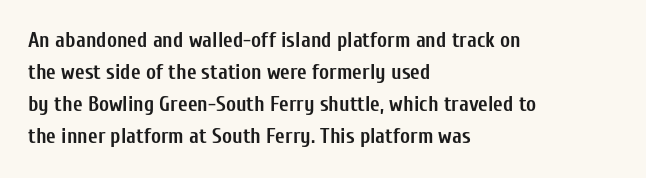
Q: Is the text bold? A: Yes.
Q: Is the text italic (slanted)? A: No, it is upright.
Q: Is the text underlined? A: No.
Q: How is the paragraph aligned? A: Left-aligned.
Q: Is the spacing between letters normal or unusually wide? A: Normal.
Q: Is the spacing between lines tight, normal or loose? A: Normal.
